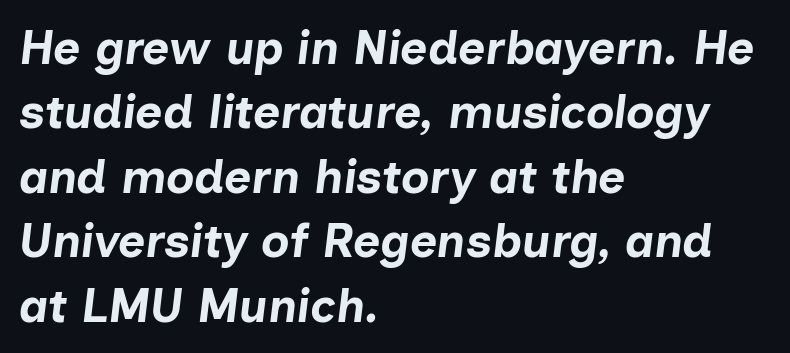
Q: Is the text bold? A: Yes.
Q: Is the text italic (slanted)? A: Yes, it leans right by about 7 degrees.
Q: Is the text underlined? A: No.
Q: How is the paragraph aligned? A: Left-aligned.
Q: Is the spacing between letters normal or unusually wide? A: Normal.
Q: Is the spacing between lines tight, normal or loose? A: Normal.
Q: Width (condensed, normal, or wide)? A: Normal.
Q: Stroke contrast? A: Low.
Q: x-height? A: Medium.
Q: Monospaced? A: No.
